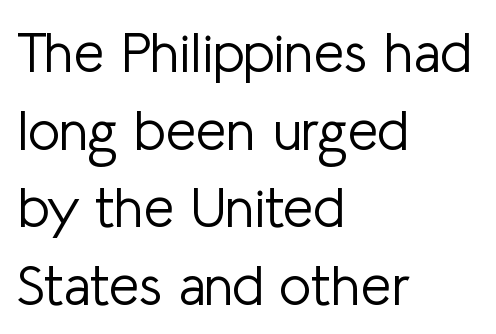
{"serif": "no", "italic": "no", "bold": "no", "weight": "light", "width": "normal", "stroke_contrast": "low", "x_height": "medium", "monospaced": "no", "underline": "no", "align": "left", "line_spacing": "normal", "line_spacing_ratio": 1.41, "letter_spacing": "normal", "letter_spacing_em": 0.0, "glyph_px": 55}
